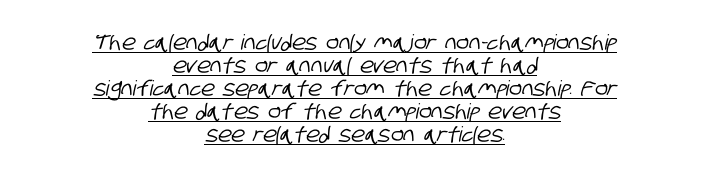
{"underline": "yes", "align": "center", "line_spacing": "tight", "line_spacing_ratio": 1.1, "letter_spacing": "normal", "letter_spacing_em": 0.0, "glyph_px": 21}
